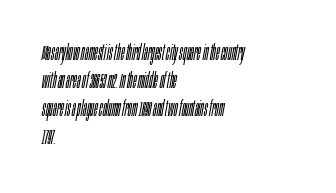
The image shows 22 px text type, italic (leaning right); set left-aligned, normal line spacing (1.28x), normal letter spacing, not underlined.
